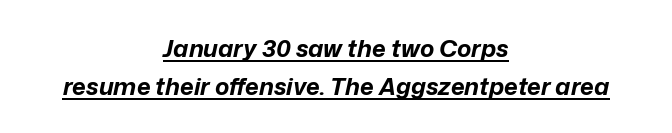
Q: Is the text bold? A: Yes.
Q: Is the text italic (slanted)? A: Yes, it leans right by about 12 degrees.
Q: Is the text underlined? A: Yes.
Q: How is the paragraph aligned? A: Centered.
Q: Is the spacing between letters normal or unusually wide? A: Normal.
Q: Is the spacing between lines tight, normal or loose? A: Normal.
